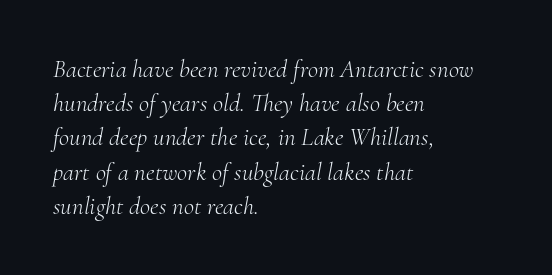
The image shows 25 px text type, italic (leaning right); set left-aligned, normal line spacing (1.37x), normal letter spacing, not underlined.
